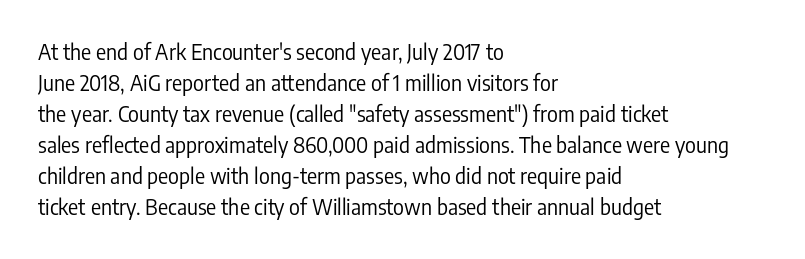
No chunkiness to these letters — they're not bold. The area under the type is left untouched. This rendering uses left alignment, leaving the right contour irregular. The font's upright variant was chosen for this text. Compared with typical body copy, the letter spacing here is the same.
